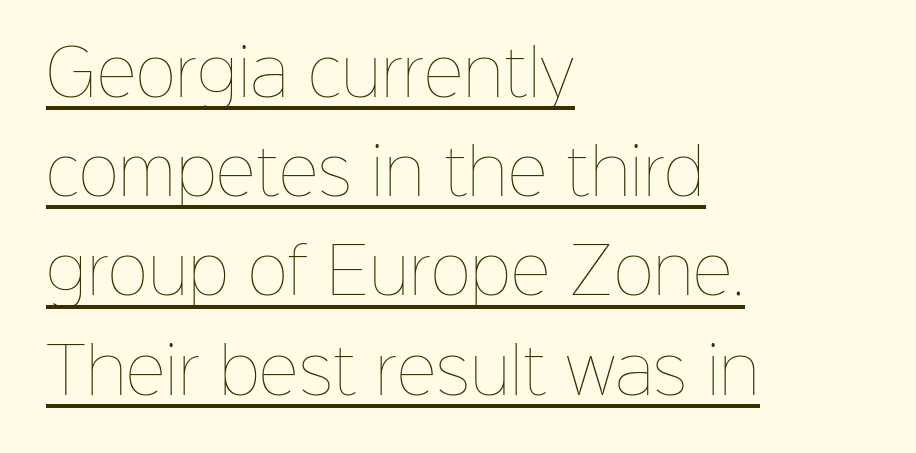
This rendering features underlined lettering. Is the type heavy? It reads as light-to-regular instead. The letters stand straight up with perfectly vertical stems. Letter spacing: default.
